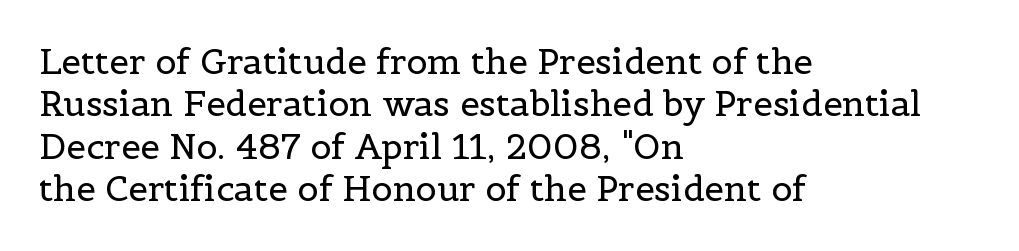
{"serif": "yes", "italic": "no", "bold": "no", "weight": "regular", "width": "normal", "x_height": "medium", "monospaced": "no", "underline": "no", "align": "left", "line_spacing_ratio": 1.21, "letter_spacing": "normal", "letter_spacing_em": 0.0, "glyph_px": 35}
